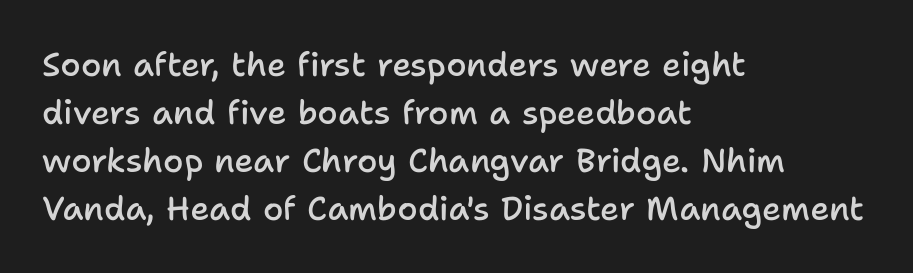
Regular leading. A clean baseline with only descenders dipping below it. You can tell it's not italic because the verticals are truly vertical. The line texture is even and compact thanks to regular tracking.
